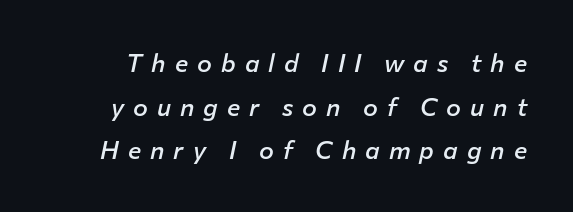
The image shows 25 px text type, italic (leaning right); set line spacing 1.75x, unusually wide letter spacing (+0.36 em), not underlined.
